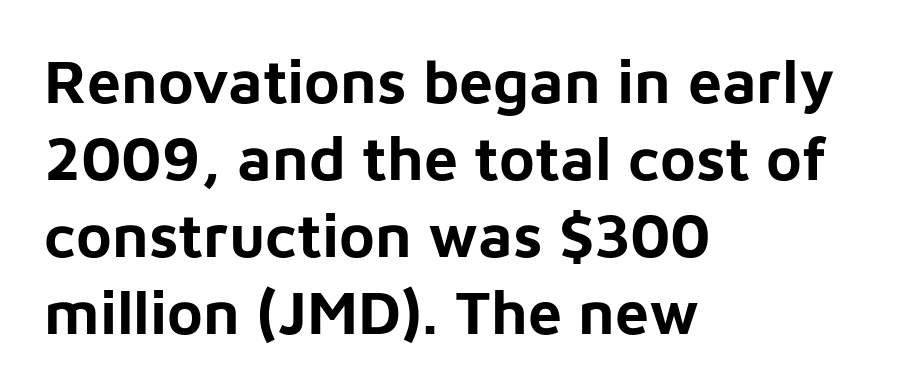
{"serif": "no", "italic": "no", "bold": "yes", "weight": "bold", "width": "normal", "stroke_contrast": "low", "x_height": "medium", "monospaced": "no", "underline": "no", "align": "left", "line_spacing": "normal", "line_spacing_ratio": 1.26, "letter_spacing": "normal", "letter_spacing_em": 0.0, "glyph_px": 61}
